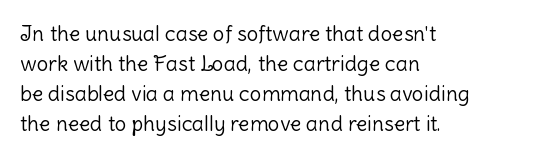
Compared with typical body copy, the letter spacing here is the same. The text block is weighted toward the left margin, trailing off unevenly rightward. The foot of each line stays bare and open. Evenly set lines give the paragraph a standard silhouette. Stroke thickness stays within the range of a standard reading face or lighter.
